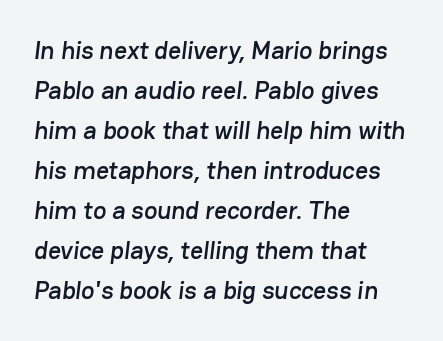
The image shows 25 px text type; set left-aligned, normal line spacing (1.6x), normal letter spacing, not underlined.
